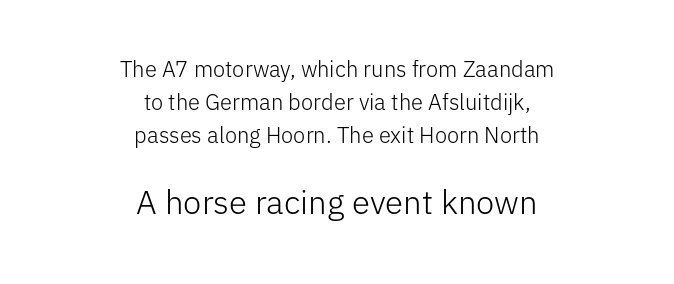
Q: Is the text bold? A: No.
Q: Is the text italic (slanted)? A: No, it is upright.
Q: Is the typeface a serif or a sans-serif typeface? A: Sans-serif.
Q: Is the text underlined? A: No.
Q: How is the paragraph aligned? A: Centered.
Q: Is the spacing between letters normal or unusually wide? A: Normal.
Q: Is the spacing between lines tight, normal or loose? A: Normal.
Q: Which block of text is set in a larger size, the first (top) or the second (bottom)? A: The second (bottom) one.
Q: Width (condensed, normal, or wide)? A: Normal.
Q: Stroke contrast? A: Low.
Q: x-height? A: Medium.
Q: Monospaced? A: No.
